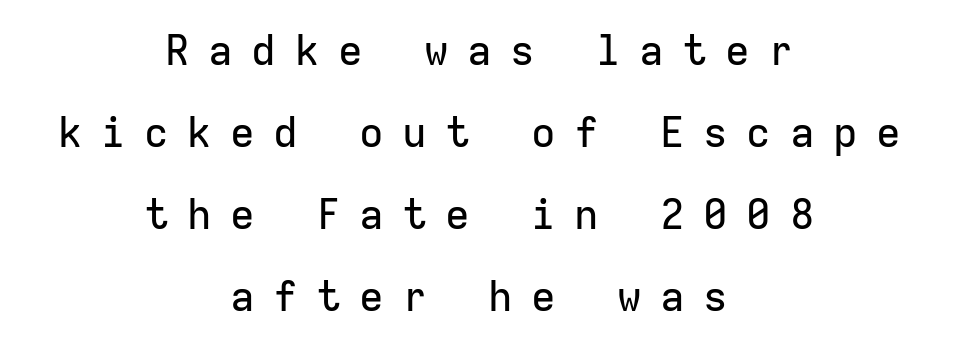
Q: Is the text italic (slanted)? A: No, it is upright.
Q: Is the typeface a serif or a sans-serif typeface? A: Sans-serif.
Q: Is the text underlined? A: No.
Q: How is the paragraph aligned? A: Centered.
Q: Is the spacing between letters normal or unusually wide? A: Unusually wide.
Q: Is the spacing between lines tight, normal or loose? A: Loose.
Q: Width (condensed, normal, or wide)? A: Normal.
Q: Stroke contrast? A: Low.
Q: x-height? A: Medium.
Q: Monospaced? A: Yes.
